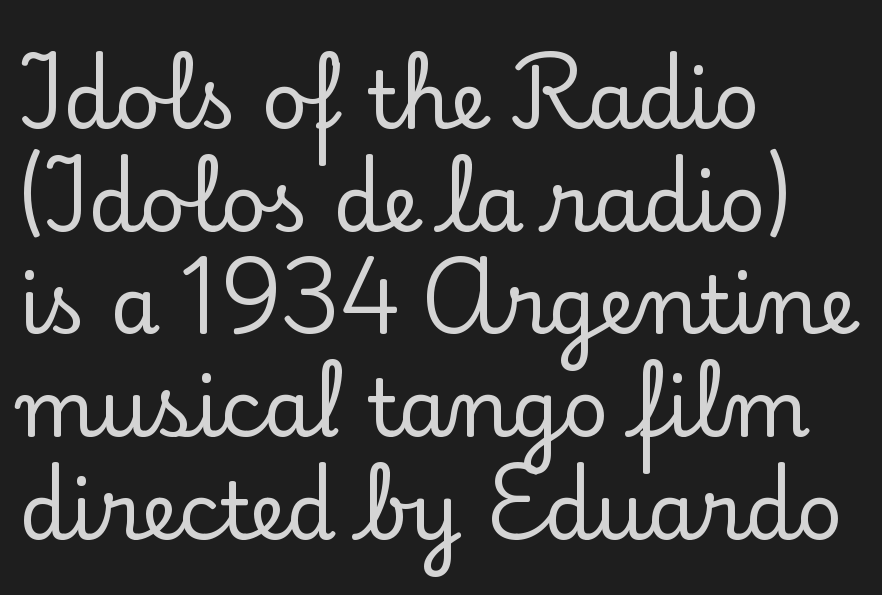
The image shows 79 px serif type, upright; set left-aligned, normal line spacing (1.3x), normal letter spacing, not underlined; low stroke contrast and a small x-height.
